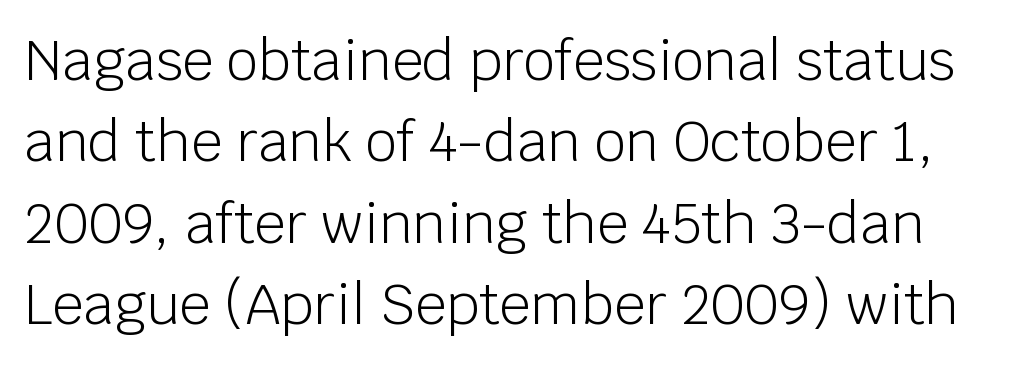
The image shows 55 px light sans-serif type, upright; set normal line spacing (1.48x), normal letter spacing, not underlined; low stroke contrast and a large x-height.
